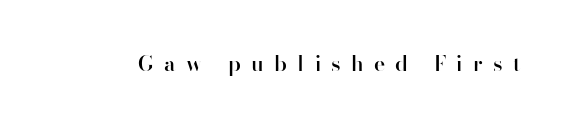
The image shows 21 px text type, upright; set unusually wide letter spacing (+0.49 em), not underlined.
